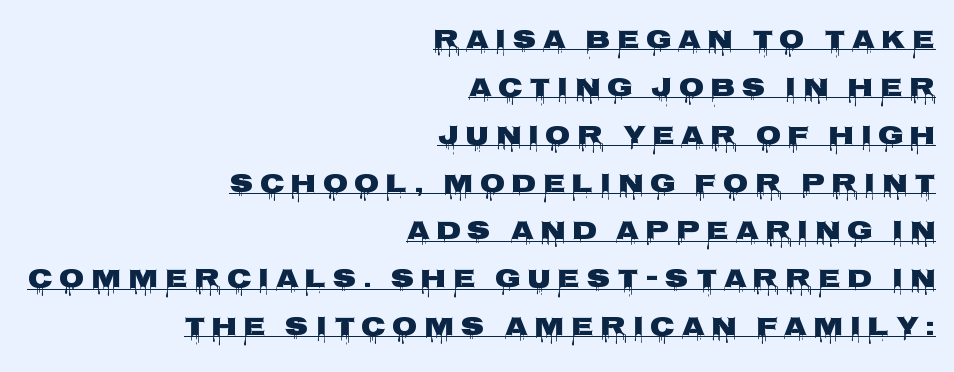
{"italic": "no", "underline": "yes", "align": "right", "line_spacing_ratio": 1.84, "letter_spacing": "wide", "letter_spacing_em": 0.25, "glyph_px": 26}
